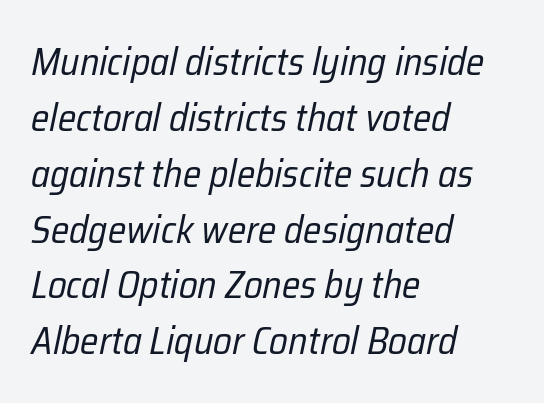
The image shows 38 px regular-weight, condensed type, italic (leaning right); set left-aligned, normal line spacing (1.47x), normal letter spacing, not underlined; low stroke contrast and a medium x-height.
